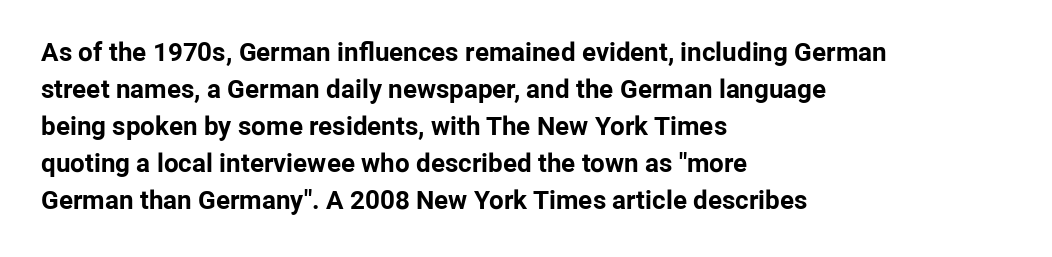
Q: Is the text bold? A: Yes.
Q: Is the text italic (slanted)? A: No, it is upright.
Q: Is the text underlined? A: No.
Q: How is the paragraph aligned? A: Left-aligned.
Q: Is the spacing between letters normal or unusually wide? A: Normal.
Q: Is the spacing between lines tight, normal or loose? A: Normal.
